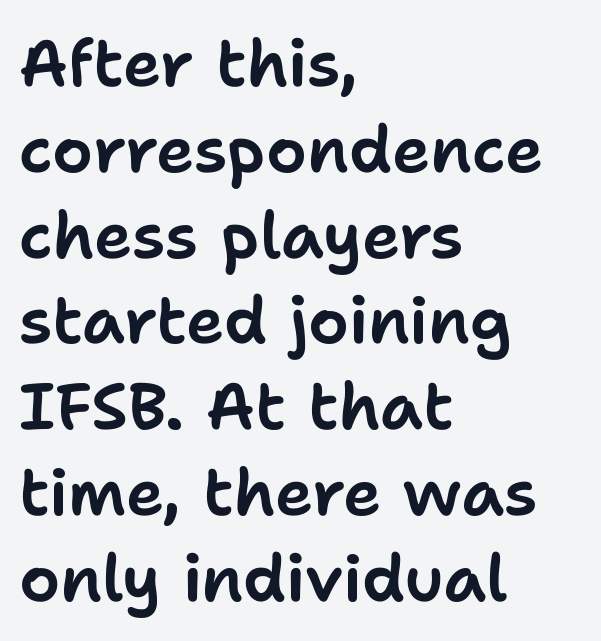
The image shows 65 px sans-serif type, upright; set left-aligned, normal line spacing (1.32x), normal letter spacing, not underlined; low stroke contrast and a medium x-height.
